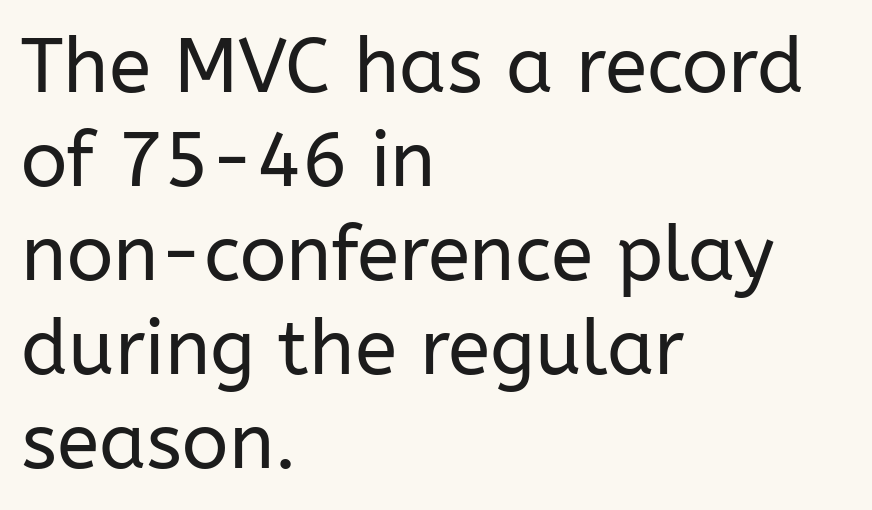
The image shows 77 px regular-weight sans-serif type, upright; set left-aligned, line spacing 1.22x, normal letter spacing, not underlined; low stroke contrast and a medium x-height.
